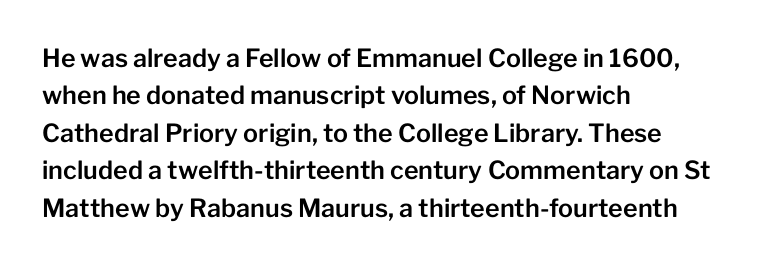
The rendering anchors every line to the left-hand side. The vertical gap from one line to the next is medium. The letterforms sit shoulder to shoulder at normal distance. Lines of text with bare space underneath. This is roman type, the default non-slanted kind.
